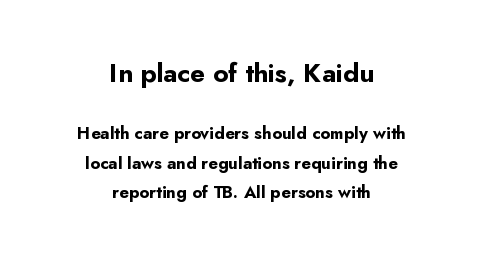
This rendering uses center alignment, leaving both contours irregular but symmetric. If you drew a line through each stem, it would be perfectly vertical. The passage shown is emphatically bold. The area under the type is left untouched. The first block has been scaled up relative to the second. How are the letters spaced? Ordinarily, with no added tracking.
